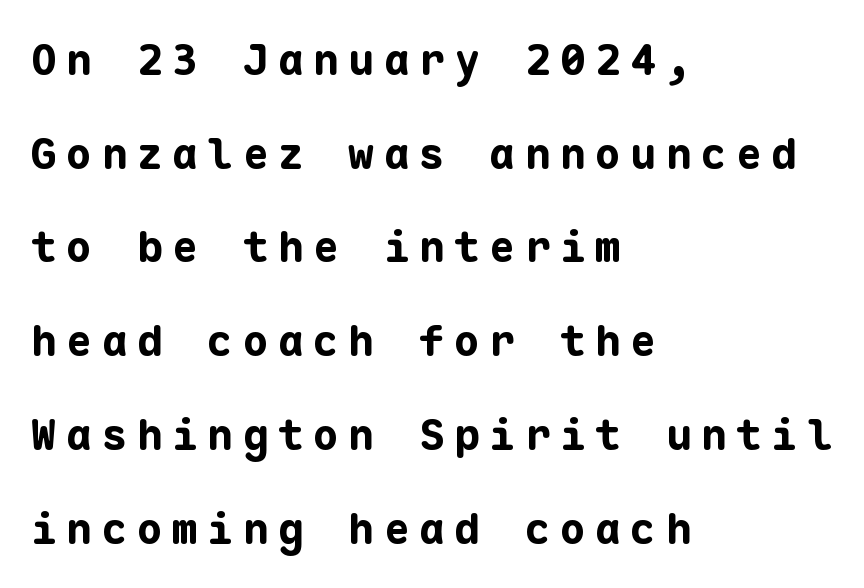
{"serif": "no", "italic": "no", "bold": "yes", "weight": "bold", "width": "normal", "stroke_contrast": "low", "x_height": "medium", "monospaced": "yes", "underline": "no", "align": "left", "line_spacing": "loose", "line_spacing_ratio": 2.18, "letter_spacing": "wide", "letter_spacing_em": 0.22, "glyph_px": 43}
